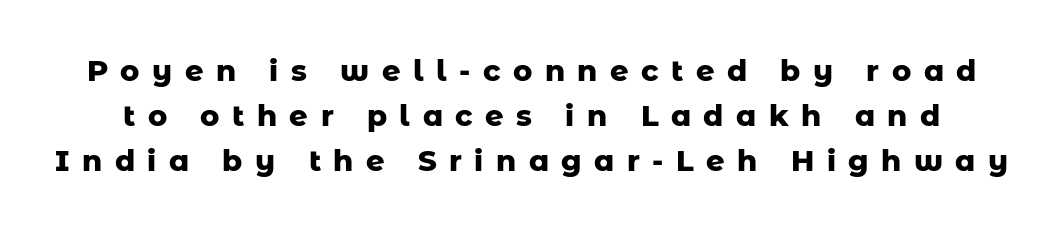
Evenly set lines give the paragraph a standard silhouette. Each word looks stretched out because of the extra space between its letters. Check the space under the baseline: it is left empty. The sample has been set heavy, in full bold. Nope, no serifs anywhere on these letters. These lines were composed using upright roman letters.
